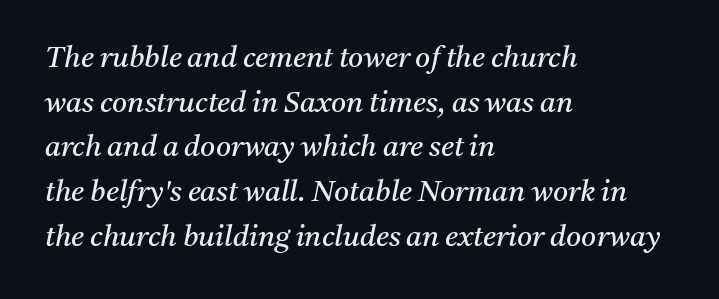
Stems and bowls with no extra thickness — not bold. Letters rest on an invisible, unmarked baseline. The letterforms sit shoulder to shoulder at normal distance. Does the type have serifs? Yes, each stem ends in a small foot. Looks like regular typesetting: each glyph gets only the width it needs.
